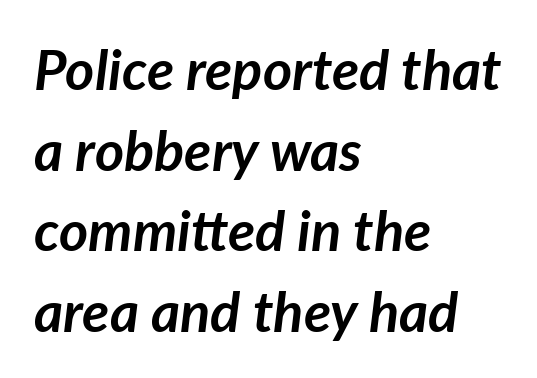
Alignment: flush left. It's the slanting kind of type. The face used here is rendered with its standard letterfit. The sample has been set heavy, in full bold.
